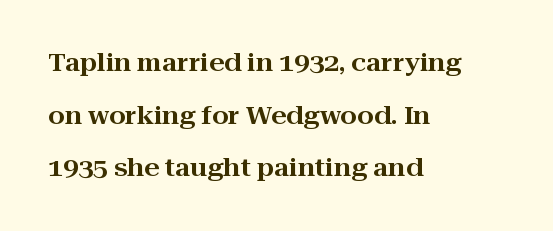
Q: Is the text italic (slanted)? A: No, it is upright.
Q: Is the text underlined? A: No.
Q: How is the paragraph aligned? A: Left-aligned.
Q: Is the spacing between letters normal or unusually wide? A: Normal.
Q: Is the spacing between lines tight, normal or loose? A: Loose.
